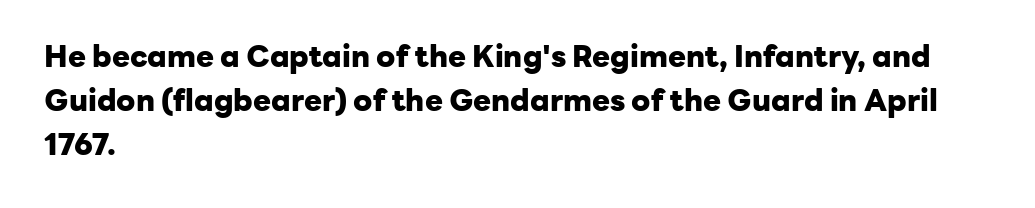
You could call the tracking neutral — neither tight nor loose. Every letter is thick-stroked: bold, no question. A typesetter would label this face a sans. What's the leading like? Ordinary, nothing unusual. This sample has the flowing, uneven cadence of proportional lettering.
